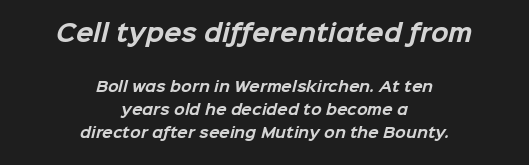
Words appear dense and cohesive because spacing is normal. The string is rendered with underlining switched off. The text block is weighted toward neither margin, spreading evenly from the middle. Every letter is thick-stroked: bold, no question.
